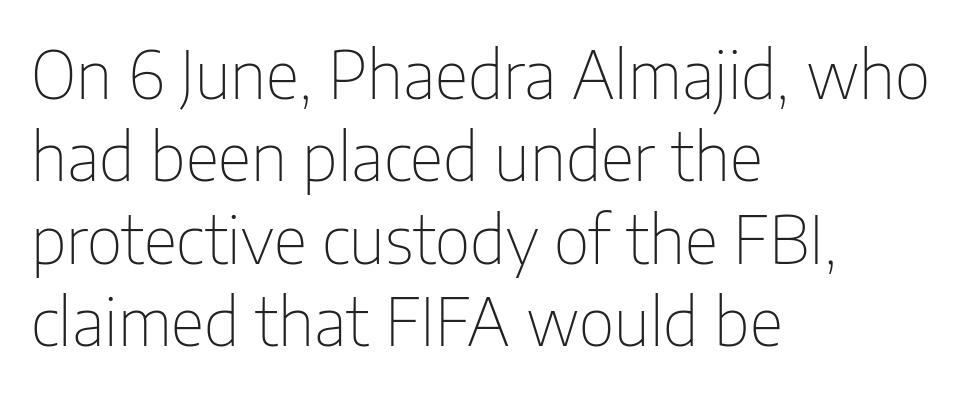
{"serif": "no", "italic": "no", "bold": "no", "weight": "thin", "width": "condensed", "stroke_contrast": "low", "x_height": "medium", "monospaced": "no", "underline": "no", "align": "left", "line_spacing": "normal", "line_spacing_ratio": 1.25, "letter_spacing": "normal", "letter_spacing_em": 0.0, "glyph_px": 66}
